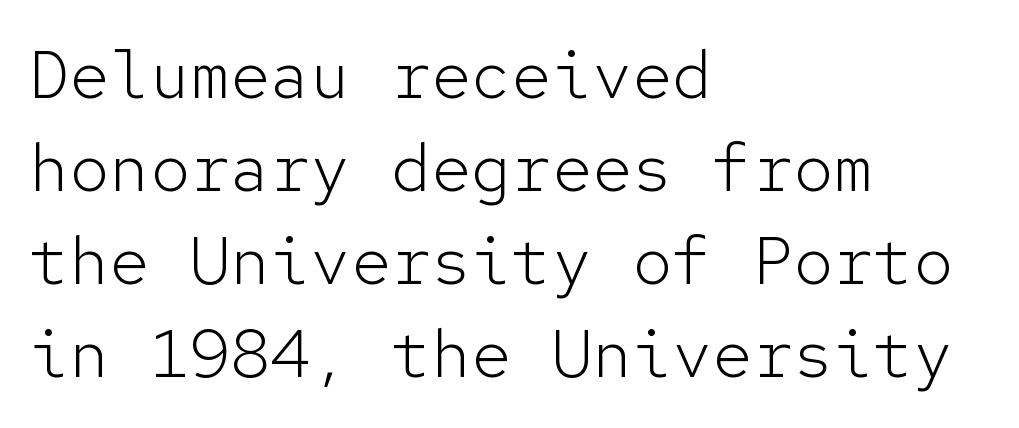
Q: Is the text bold? A: No.
Q: Is the text italic (slanted)? A: No, it is upright.
Q: Is the typeface a serif or a sans-serif typeface? A: Sans-serif.
Q: Is the text underlined? A: No.
Q: How is the paragraph aligned? A: Left-aligned.
Q: Is the spacing between letters normal or unusually wide? A: Normal.
Q: Is the spacing between lines tight, normal or loose? A: Normal.
Q: Width (condensed, normal, or wide)? A: Normal.
Q: Stroke contrast? A: Low.
Q: x-height? A: Medium.
Q: Monospaced? A: Yes.
